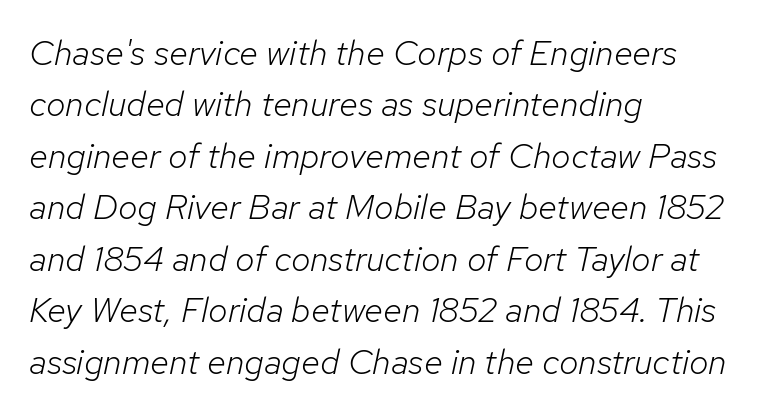
Each line starts at the same left margin while the right side varies. Normally led — the rows are evenly, conventionally spaced. Notice how the stems are inclined rather than vertical — that's the hallmark of italics. A bare baseline throughout the passage.
